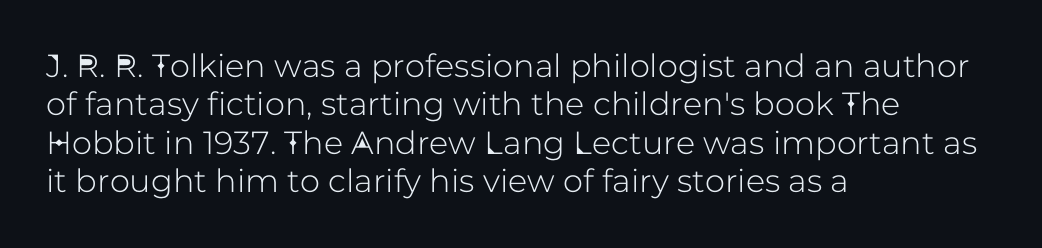
The image shows 32 px sans-serif type, upright; set left-aligned, line spacing 1.2x, normal letter spacing, not underlined; low stroke contrast and a medium x-height.
